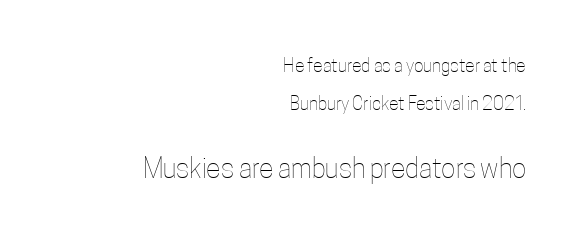
The setting favours the right margin, as signatures and pull-quotes sometimes do. Bigger letters appear in the bottom chunk; the top chunk is reduced. A roman cut, with each character standing at attention. Rows of type keep a wide berth in the vertical direction. No extra tracking has been applied to these lines.
